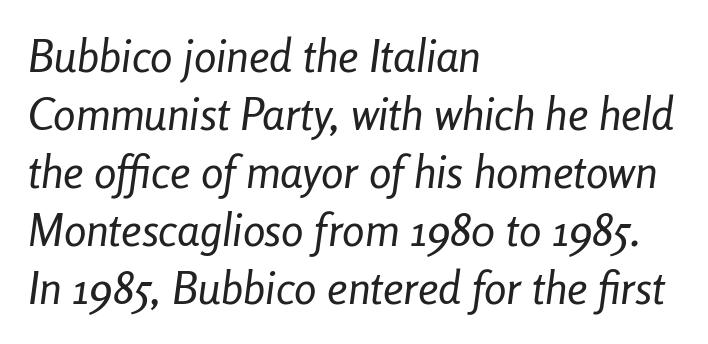
Left-aligned paragraph, ragged on the right. Designer's note — italics engaged. A light-to-regular cut is what we see here. Character widths vary here, with narrow letters taking less room than wide ones.
